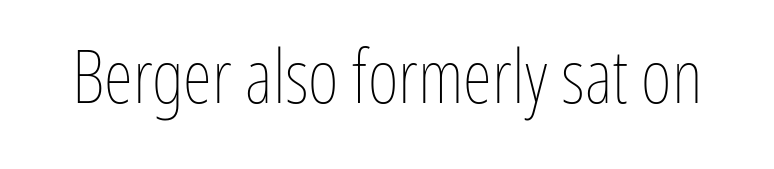
The image shows 75 px thin, condensed type, upright; set normal letter spacing, not underlined; low stroke contrast and a medium x-height.
